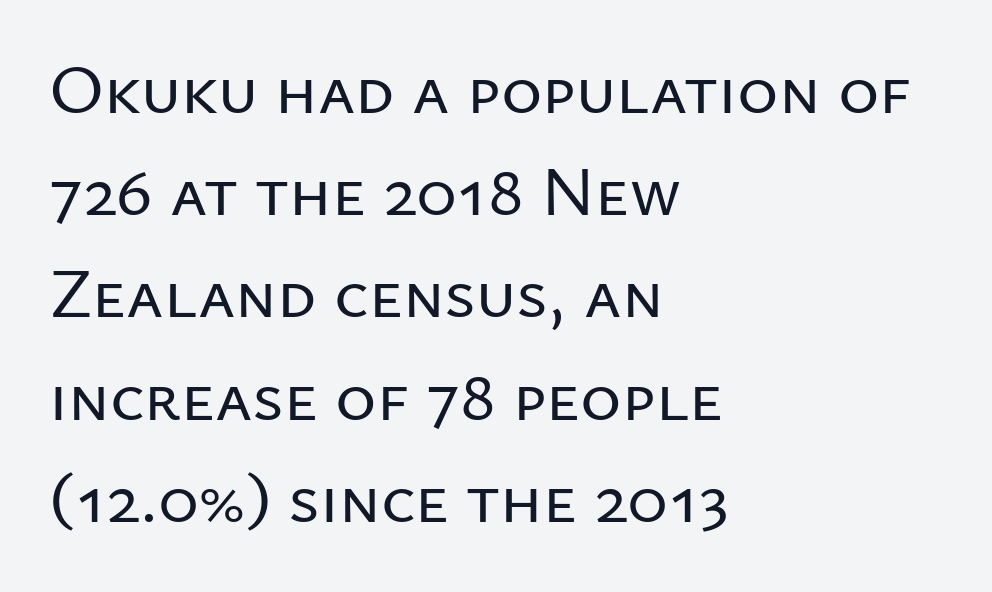
{"serif": "no", "italic": "no", "width": "normal", "stroke_contrast": "low", "x_height": "medium", "monospaced": "no", "underline": "no", "align": "left", "line_spacing": "normal", "line_spacing_ratio": 1.46, "letter_spacing": "normal", "letter_spacing_em": 0.0, "glyph_px": 70}
